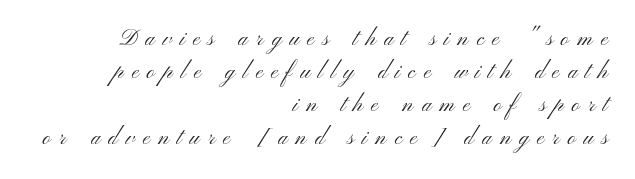
Bold? No — there's no thickening of the strokes. The rendering uses a moderate line-height, typical for paragraphs. How are the letters spaced? Widely, with obvious added tracking. Horizontal alignment here is rightward, an uncommon choice for prose. Descenders are the only things crossing below the line.
